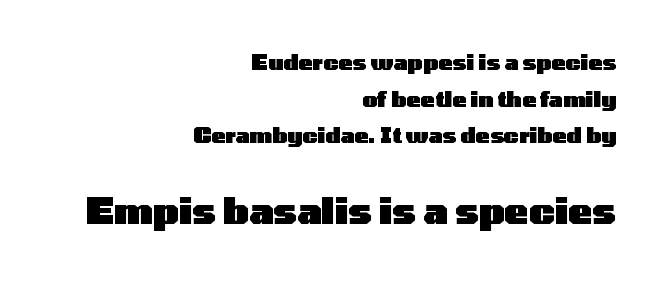
{"serif": "no", "italic": "no", "bold": "yes", "weight": "heavy", "width": "wide", "stroke_contrast": "low", "x_height": "medium", "monospaced": "no", "underline": "no", "align": "right", "line_spacing_ratio": 1.75, "letter_spacing": "normal", "letter_spacing_em": 0.0, "larger_block": "second", "size_ratio": 1.71, "glyph_px": 36}
